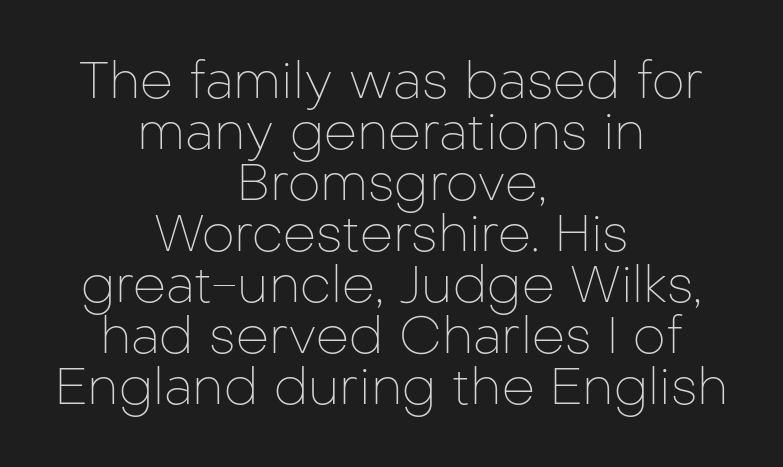
A clean baseline with only descenders dipping below it. The font's upright variant was chosen for this text. Regarding serifs, this sample does without them. Typeset on center — no edge is straight. In terms of leading, this rendering errs on the cramped side. Looks like regular typesetting: each glyph gets only the width it needs.
